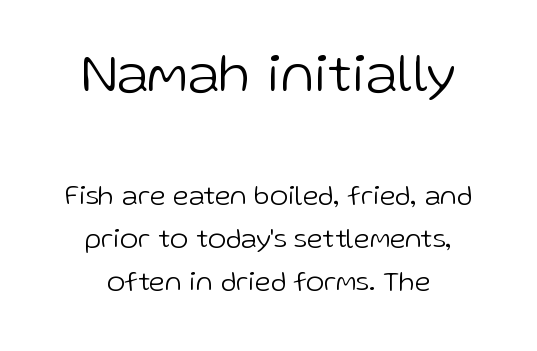
{"serif": "no", "italic": "no", "bold": "no", "weight": "light", "width": "normal", "stroke_contrast": "low", "x_height": "medium", "monospaced": "no", "underline": "no", "line_spacing": "normal", "line_spacing_ratio": 1.55, "letter_spacing": "normal", "letter_spacing_em": 0.0, "larger_block": "first", "size_ratio": 2.0, "glyph_px": 56}
